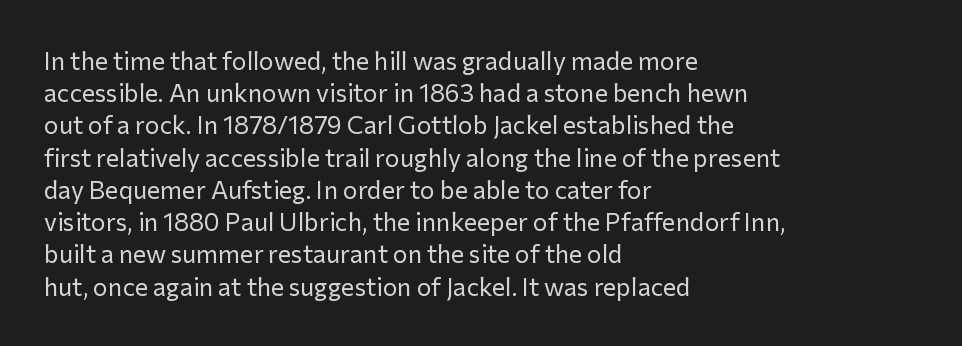
{"italic": "no", "bold": "no", "underline": "no", "align": "left", "line_spacing": "normal", "line_spacing_ratio": 1.29, "letter_spacing": "normal", "letter_spacing_em": 0.0, "glyph_px": 25}
